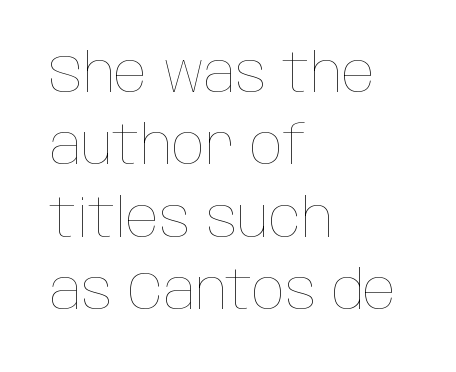
Is this a heavy cut? Hardly; it is regular or lighter. Quick note: underline off. Spacing verdict: proportional, widths tailored to each character. The paragraph shown leans on its left margin.
